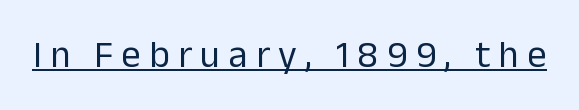
The image shows 38 px regular-weight sans-serif type, upright; set unusually wide letter spacing (+0.22 em), underlined; low stroke contrast and a medium x-height.
